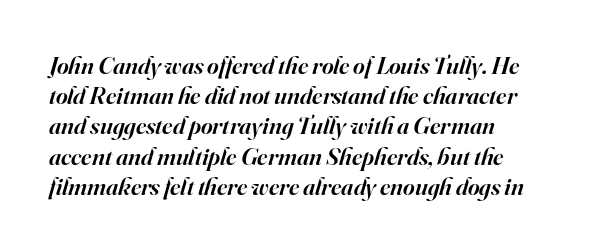
Posture: slanted. There is no visible air inserted between adjacent glyphs. Is the type bold? Partly — it's a semibold, heavier than regular but not fully bold. Where is the straight margin? On the left. A bare baseline throughout the passage.
